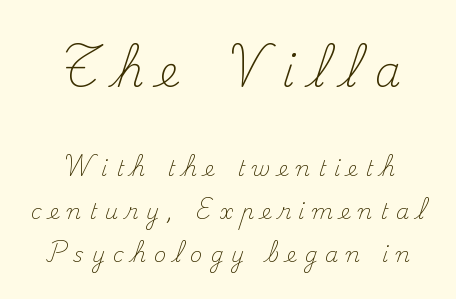
Stroke terminals: seriffed. Someone cranked the tracking dial way up on this one. Decoration check: the copy has no underline. A typesetter would call this proportional, since set widths differ per character. In terms of leading, this rendering errs on the spacious side. Counters stay open thanks to moderate or lighter strokes.
